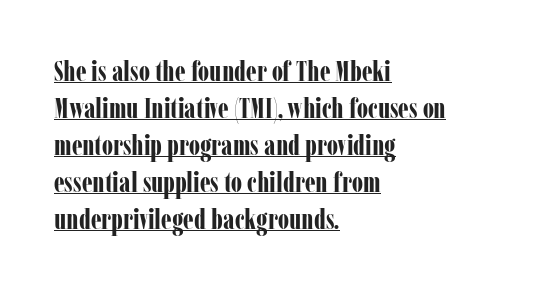
The image shows 28 px bold, condensed serif type, upright; set left-aligned, normal line spacing (1.32x), normal letter spacing, underlined; low stroke contrast and a medium x-height.
